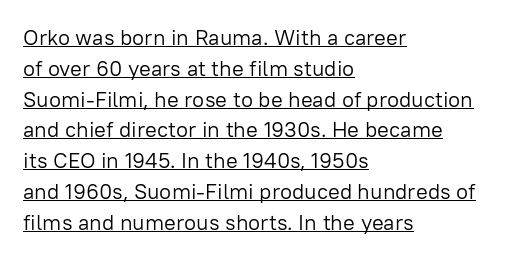
{"italic": "no", "bold": "no", "underline": "yes", "align": "left", "line_spacing": "normal", "line_spacing_ratio": 1.4, "letter_spacing": "normal", "letter_spacing_em": 0.0, "glyph_px": 22}
